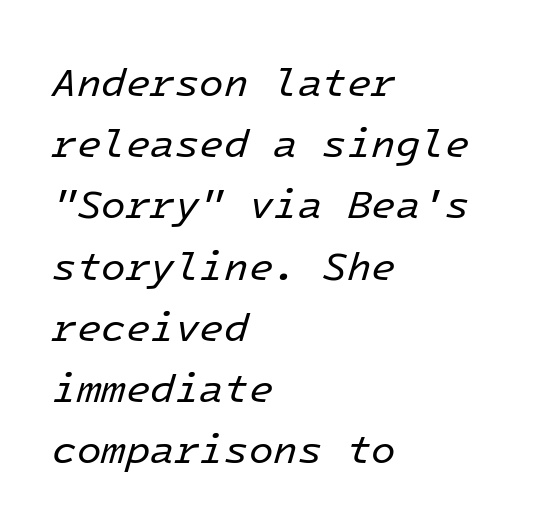
Does the lettering tilt? It does — this is italic. Vertical stems look standard width or narrower in stroke. Monospaced: the letters line up in strict vertical columns. The rendering uses a moderate line-height, typical for paragraphs. Each line starts at the same left margin while the right side varies. Beneath every word, the page is bare.
